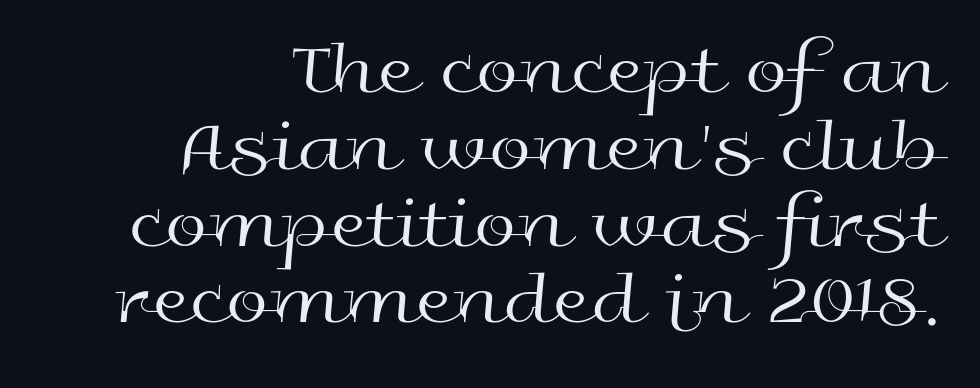
{"serif": "no", "italic": "no", "bold": "no", "weight": "regular", "width": "wide", "x_height": "medium", "monospaced": "no", "underline": "no", "align": "right", "line_spacing": "tight", "line_spacing_ratio": 1.01, "letter_spacing": "normal", "letter_spacing_em": 0.0, "glyph_px": 76}
